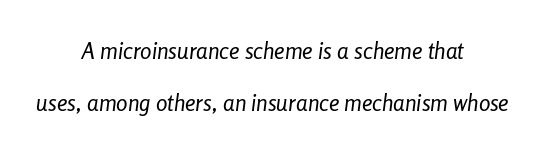
{"italic": "yes", "lean": "right", "slant_degrees": 8, "bold": "no", "underline": "no", "align": "center", "line_spacing": "loose", "line_spacing_ratio": 2.26, "letter_spacing": "normal", "letter_spacing_em": 0.0, "glyph_px": 23}
